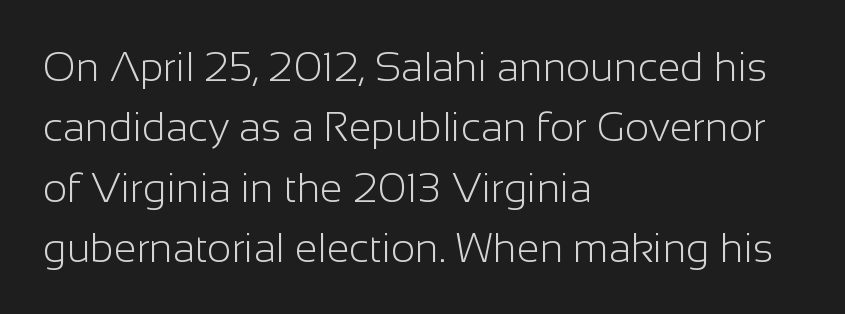
{"serif": "no", "italic": "no", "bold": "no", "weight": "light", "width": "normal", "stroke_contrast": "low", "x_height": "medium", "monospaced": "no", "underline": "no", "align": "left", "line_spacing": "normal", "line_spacing_ratio": 1.47, "letter_spacing": "normal", "letter_spacing_em": 0.0, "glyph_px": 41}
